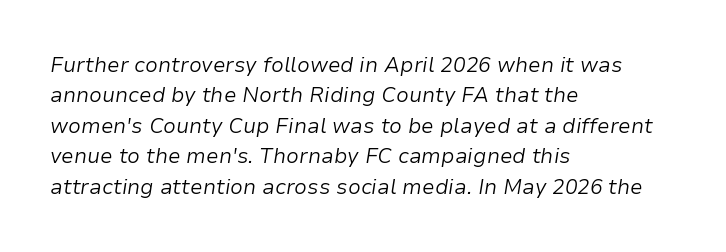
{"italic": "yes", "lean": "right", "slant_degrees": 9, "bold": "no", "underline": "no", "align": "left", "line_spacing": "normal", "line_spacing_ratio": 1.45, "letter_spacing": "normal", "letter_spacing_em": 0.0, "glyph_px": 21}
